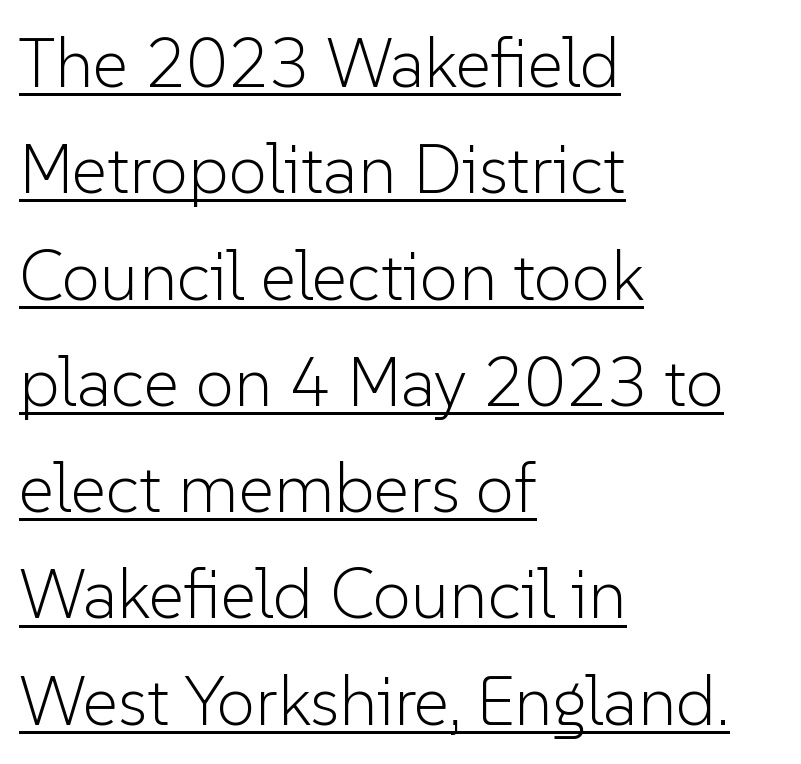
{"serif": "no", "italic": "no", "bold": "no", "weight": "light", "width": "normal", "stroke_contrast": "low", "x_height": "medium", "monospaced": "no", "underline": "yes", "align": "left", "line_spacing": "normal", "line_spacing_ratio": 1.54, "letter_spacing": "normal", "letter_spacing_em": 0.0, "glyph_px": 69}
